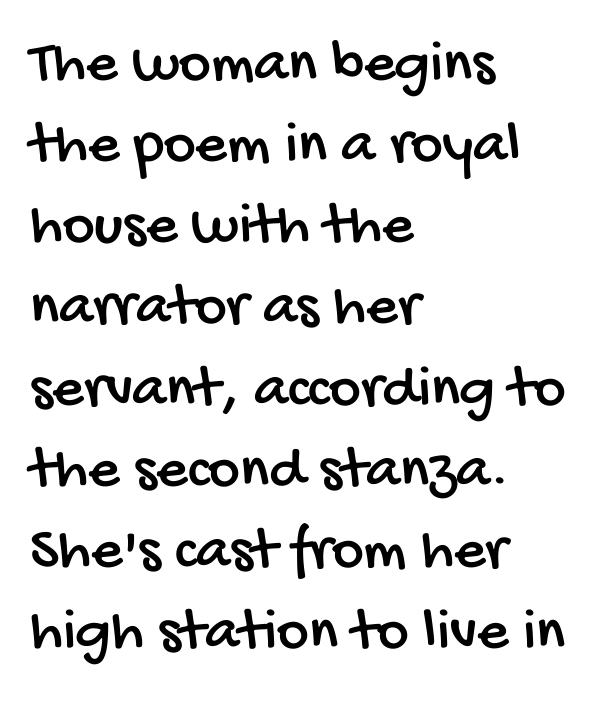
Q: Is the typeface a serif or a sans-serif typeface? A: Sans-serif.
Q: Is the text underlined? A: No.
Q: How is the paragraph aligned? A: Left-aligned.
Q: Is the spacing between letters normal or unusually wide? A: Normal.
Q: Is the spacing between lines tight, normal or loose? A: Normal.
Q: Width (condensed, normal, or wide)? A: Condensed.
Q: Stroke contrast? A: Low.
Q: x-height? A: Large.
Q: Monospaced? A: No.
